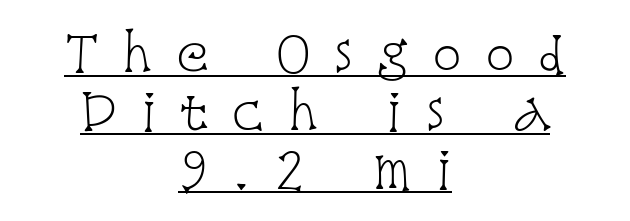
Q: Is the text bold? A: No.
Q: Is the text italic (slanted)? A: No, it is upright.
Q: Is the typeface a serif or a sans-serif typeface? A: Serif.
Q: Is the text underlined? A: Yes.
Q: How is the paragraph aligned? A: Centered.
Q: Is the spacing between letters normal or unusually wide? A: Unusually wide.
Q: Width (condensed, normal, or wide)? A: Condensed.
Q: Stroke contrast? A: Low.
Q: x-height? A: Large.
Q: Monospaced? A: No.
